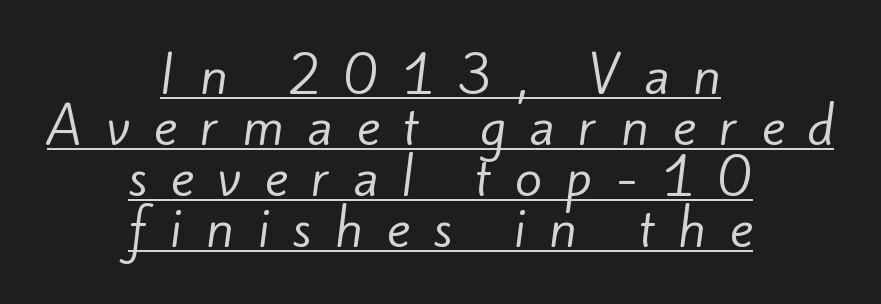
{"serif": "no", "bold": "no", "weight": "regular", "width": "normal", "stroke_contrast": "low", "x_height": "small", "monospaced": "no", "underline": "yes", "align": "center", "line_spacing": "tight", "line_spacing_ratio": 1.02, "letter_spacing": "wide", "letter_spacing_em": 0.47, "glyph_px": 50}
